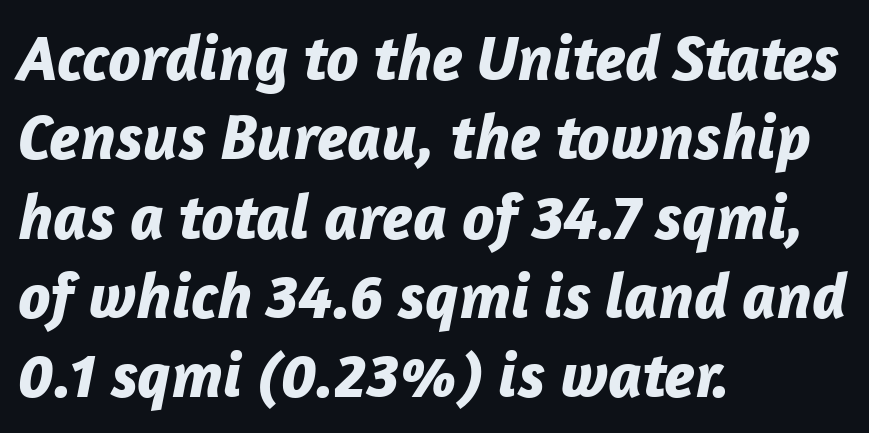
Character widths vary here, with narrow letters taking less room than wide ones. Horizontally, the lines are justified to the leading edge only. Check under the words: just untouched page. Would a proofreader flag this as italicized? Yes. These words are printed bold, with thick strokes throughout. Letter spacing: default.
